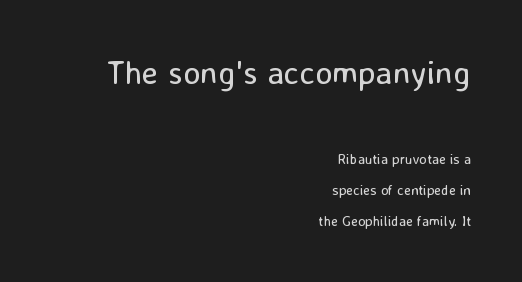
Q: Is the text bold? A: No.
Q: Is the text italic (slanted)? A: No, it is upright.
Q: Is the typeface a serif or a sans-serif typeface? A: Sans-serif.
Q: Is the text underlined? A: No.
Q: How is the paragraph aligned? A: Right-aligned.
Q: Is the spacing between letters normal or unusually wide? A: Normal.
Q: Is the spacing between lines tight, normal or loose? A: Loose.
Q: Which block of text is set in a larger size, the first (top) or the second (bottom)? A: The first (top) one.
Q: Width (condensed, normal, or wide)? A: Normal.
Q: Stroke contrast? A: Low.
Q: x-height? A: Medium.
Q: Monospaced? A: No.
